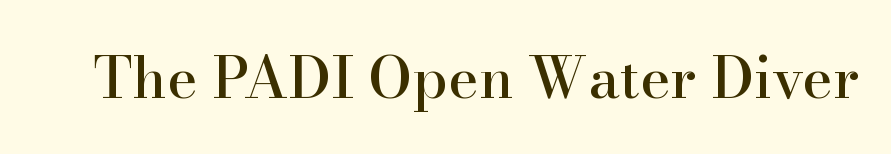
The image shows 58 px serif type, upright; set normal letter spacing, not underlined; high stroke contrast and a small x-height.
